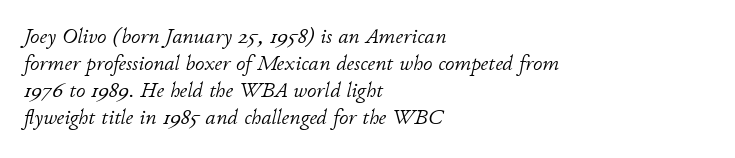
{"italic": "yes", "lean": "right", "slant_degrees": 11, "bold": "no", "underline": "no", "align": "left", "line_spacing": "normal", "line_spacing_ratio": 1.29, "letter_spacing": "normal", "letter_spacing_em": 0.0, "glyph_px": 21}
